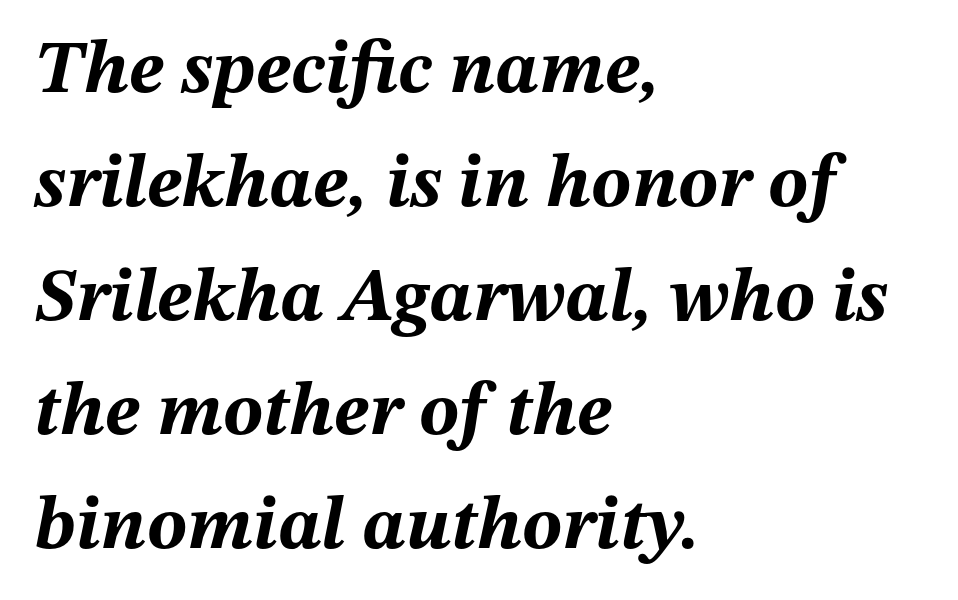
The image shows 75 px bold type, italic (leaning right); set left-aligned, normal line spacing (1.52x), normal letter spacing, not underlined; medium stroke contrast and a medium x-height.
